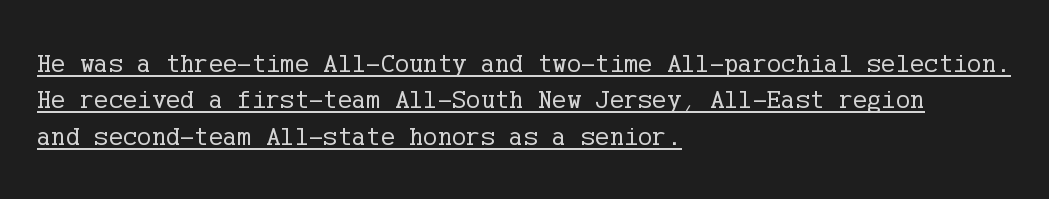
The image shows 27 px text type, upright; set left-aligned, normal line spacing (1.35x), normal letter spacing, underlined.
